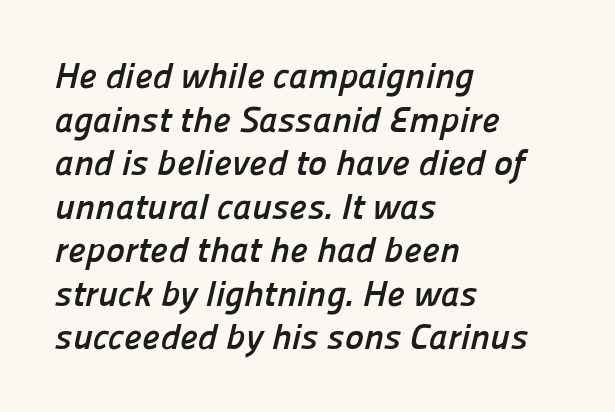
{"serif": "no", "bold": "yes", "weight": "semibold", "width": "normal", "stroke_contrast": "low", "x_height": "medium", "monospaced": "no", "underline": "no", "align": "left", "line_spacing_ratio": 1.21, "letter_spacing": "normal", "letter_spacing_em": 0.0, "glyph_px": 36}
